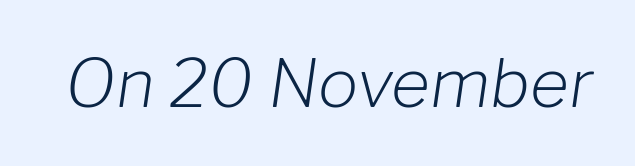
The image shows 67 px light type, italic (leaning right); set normal letter spacing, not underlined; low stroke contrast and a medium x-height.
